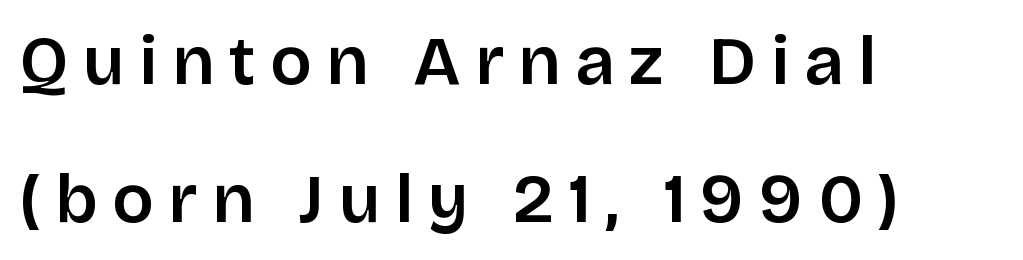
Underlining? Definitely not there. These lines are rendered in a variable-pitch font. Leading is clearly above the norm, producing a sparse column. Unlike a traditional serif, this face leaves its strokes unadorned. The paragraph shown leans on its left margin.
